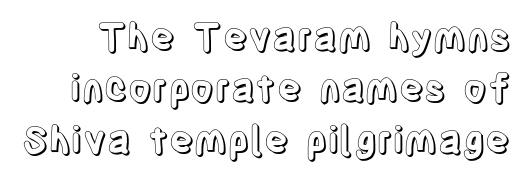
{"italic": "no", "width": "condensed", "x_height": "large", "monospaced": "no", "underline": "no", "line_spacing": "normal", "line_spacing_ratio": 1.39, "letter_spacing": "normal", "letter_spacing_em": 0.0, "glyph_px": 37}
